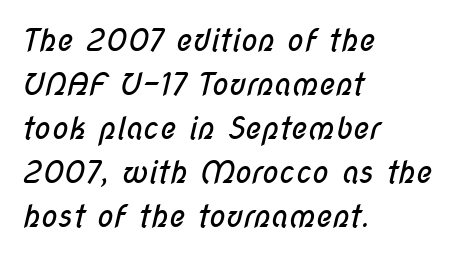
The image shows 31 px regular-weight, condensed sans-serif type; set left-aligned, normal line spacing (1.42x), normal letter spacing, not underlined; low stroke contrast and a medium x-height.
